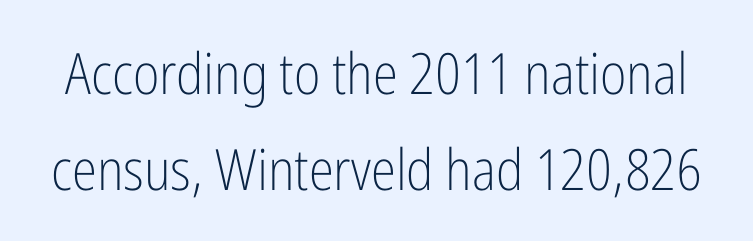
Just letters on the line, the space beneath them empty. A typesetter would call this zero additional tracking. Is this a fixed-width face? No — the glyphs have proportional, varying widths. This is sans-serif lettering, the kind often seen on screens and signage. Upright lettering throughout. Horizontal bands of white between lines are of average thickness.
